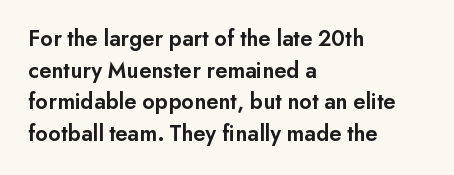
{"italic": "no", "bold": "semi", "underline": "no", "align": "left", "line_spacing": "normal", "line_spacing_ratio": 1.37, "letter_spacing": "normal", "letter_spacing_em": 0.0, "glyph_px": 23}
